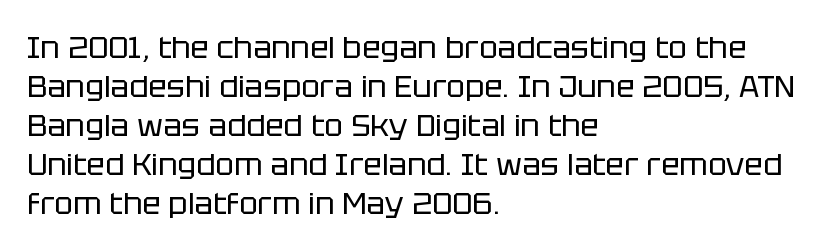
Q: Is the text bold? A: No.
Q: Is the text italic (slanted)? A: No, it is upright.
Q: Is the typeface a serif or a sans-serif typeface? A: Sans-serif.
Q: Is the text underlined? A: No.
Q: How is the paragraph aligned? A: Left-aligned.
Q: Is the spacing between letters normal or unusually wide? A: Normal.
Q: Is the spacing between lines tight, normal or loose? A: Normal.
Q: Width (condensed, normal, or wide)? A: Normal.
Q: Stroke contrast? A: Low.
Q: x-height? A: Large.
Q: Monospaced? A: No.
